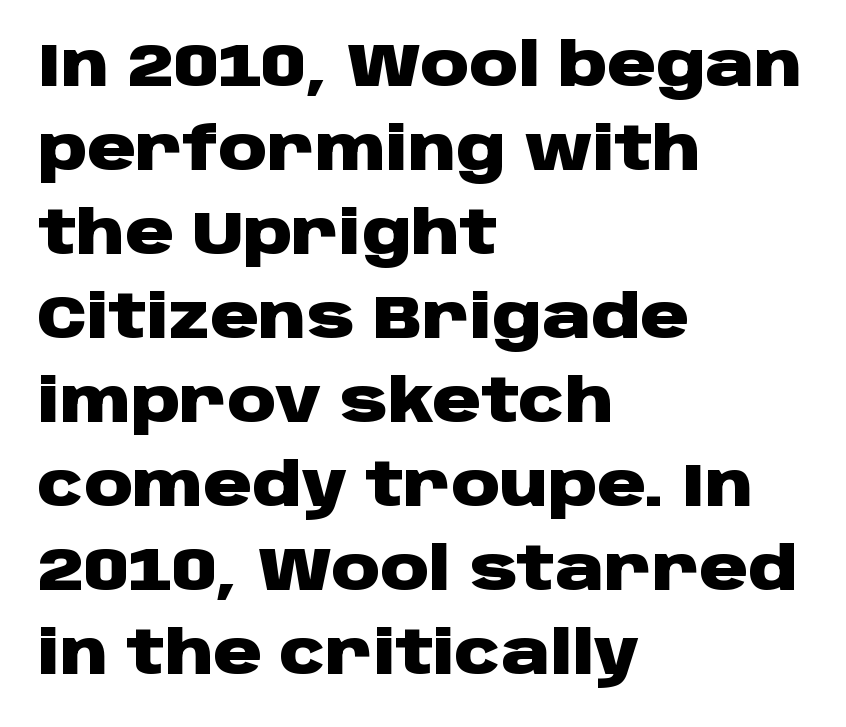
Varying glyph widths throughout — classic text-font behaviour. Chunky letters — that's bold for sure. The rendering keeps characters at their native spacing. Evenly set lines give the paragraph a standard silhouette. Notice how the passage keeps a crisp vertical edge on the left only. The lettering stays uniformly vertical, giving the passage a roman look.
